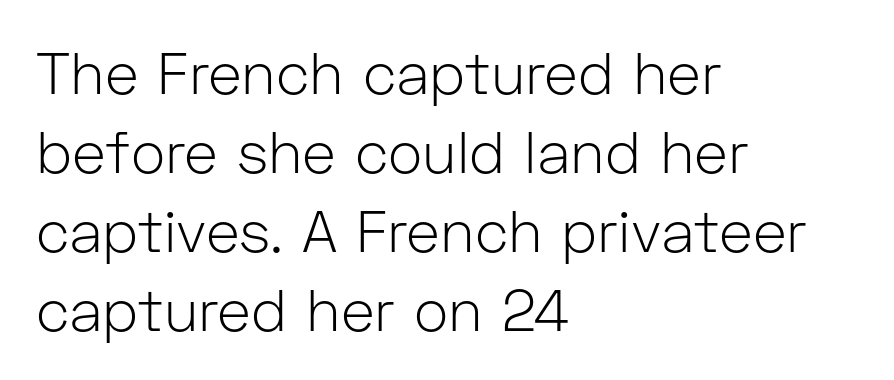
These lines were composed using upright roman letters. This rendering leaves character spacing at its baseline value. Alignment: flush left. These lines are rendered in a variable-pitch font.
